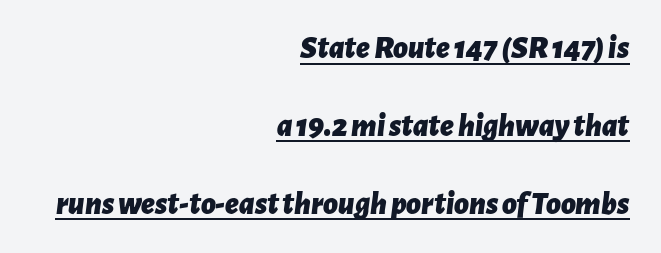
{"italic": "yes", "lean": "right", "slant_degrees": 7, "bold": "yes", "weight": "bold", "width": "normal", "stroke_contrast": "low", "x_height": "medium", "monospaced": "no", "underline": "yes", "align": "right", "line_spacing": "loose", "line_spacing_ratio": 2.43, "letter_spacing": "normal", "letter_spacing_em": 0.0, "glyph_px": 32}
